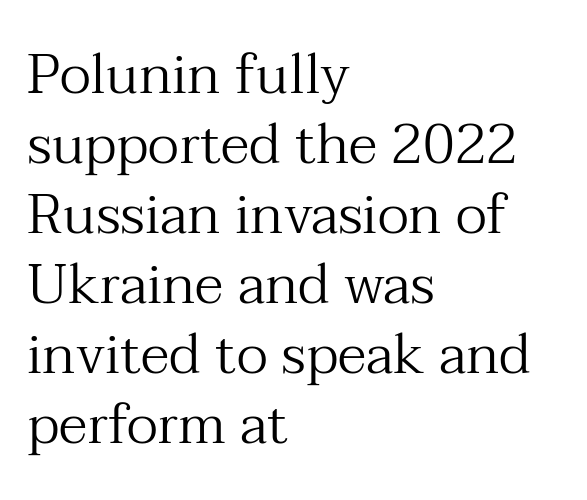
{"serif": "yes", "italic": "no", "bold": "no", "weight": "regular", "width": "normal", "stroke_contrast": "medium", "x_height": "medium", "monospaced": "no", "underline": "no", "align": "left", "line_spacing": "normal", "line_spacing_ratio": 1.25, "letter_spacing": "normal", "letter_spacing_em": 0.0, "glyph_px": 56}
